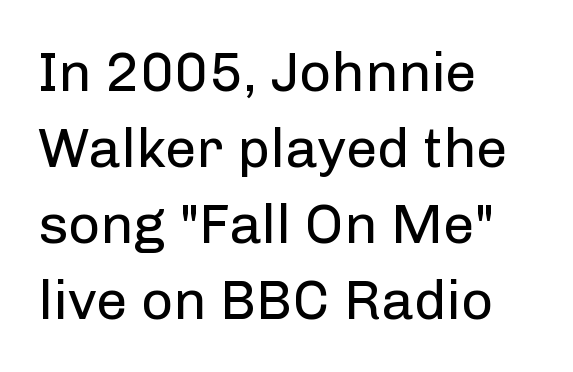
The image shows 56 px regular-weight sans-serif type, upright; set left-aligned, normal line spacing (1.36x), normal letter spacing, not underlined; low stroke contrast and a medium x-height.
